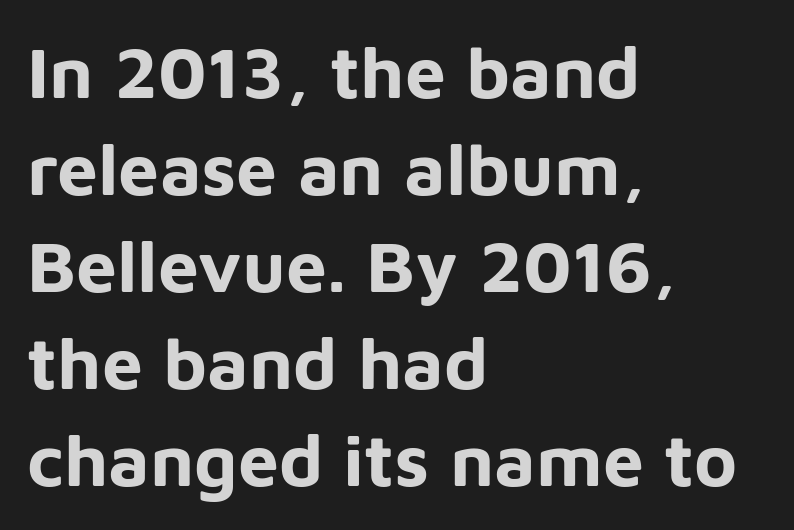
The image shows 73 px bold sans-serif type, upright; set left-aligned, normal line spacing (1.33x), normal letter spacing, not underlined; low stroke contrast and a medium x-height.
